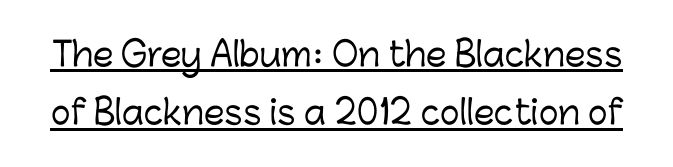
The image shows 33 px sans-serif type, upright; set line spacing 1.76x, normal letter spacing, underlined; low stroke contrast and a medium x-height.
